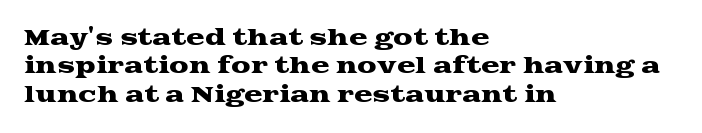
Does extra space separate the letters? No, they use regular spacing. Rows of type keep a routine distance in the vertical direction. Descender tails drop into unmarked territory. No italicization has been applied; the sample stays upright.
